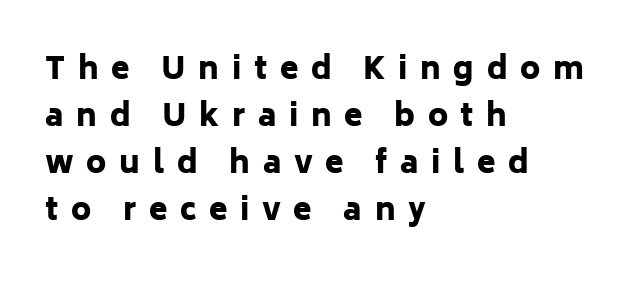
Q: Is the text bold? A: Yes.
Q: Is the text italic (slanted)? A: No, it is upright.
Q: Is the typeface a serif or a sans-serif typeface? A: Sans-serif.
Q: Is the text underlined? A: No.
Q: How is the paragraph aligned? A: Left-aligned.
Q: Is the spacing between letters normal or unusually wide? A: Unusually wide.
Q: Is the spacing between lines tight, normal or loose? A: Normal.
Q: Width (condensed, normal, or wide)? A: Normal.
Q: Stroke contrast? A: Low.
Q: x-height? A: Medium.
Q: Monospaced? A: No.
